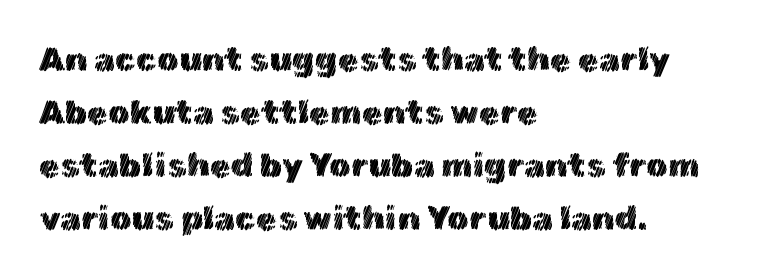
The image shows 34 px text type, upright; set left-aligned, normal line spacing (1.56x), normal letter spacing, not underlined; a medium x-height.
